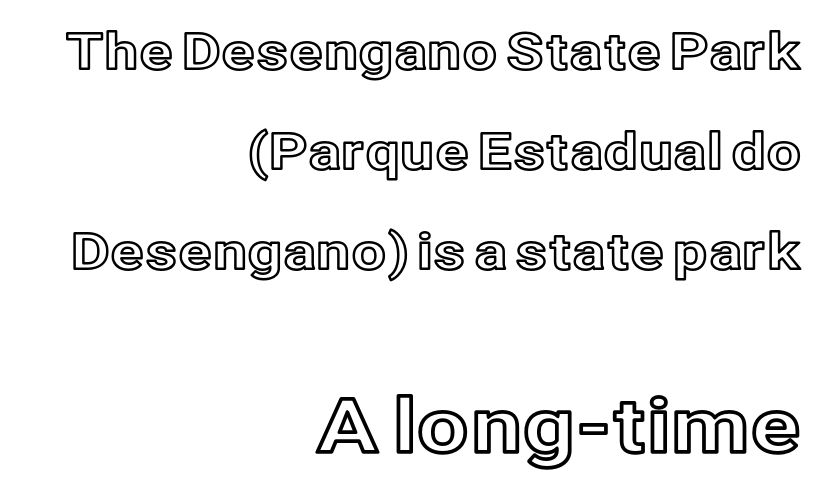
{"italic": "no", "width": "normal", "x_height": "medium", "monospaced": "no", "underline": "no", "align": "right", "line_spacing": "loose", "line_spacing_ratio": 2.0, "letter_spacing": "normal", "letter_spacing_em": 0.0, "larger_block": "second", "size_ratio": 1.5, "glyph_px": 75}
